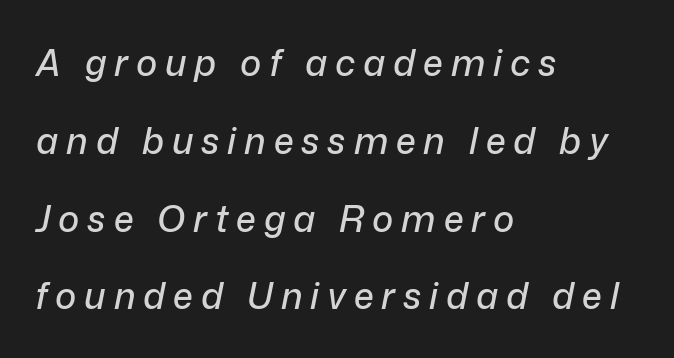
Q: Is the text italic (slanted)? A: Yes, it leans right by about 12 degrees.
Q: Is the text underlined? A: No.
Q: How is the paragraph aligned? A: Left-aligned.
Q: Is the spacing between letters normal or unusually wide? A: Unusually wide.
Q: Is the spacing between lines tight, normal or loose? A: Loose.
Q: Width (condensed, normal, or wide)? A: Normal.
Q: Stroke contrast? A: Low.
Q: x-height? A: Medium.
Q: Monospaced? A: No.
